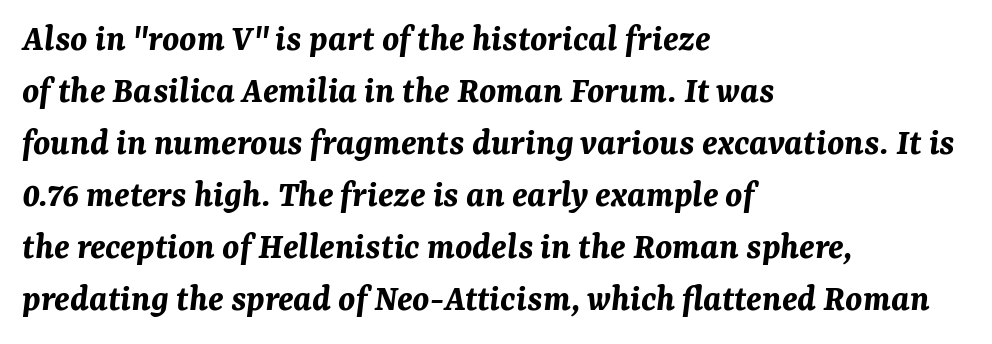
The image shows 38 px bold type, italic (leaning right); set left-aligned, normal line spacing (1.37x), normal letter spacing, not underlined; medium stroke contrast and a medium x-height.
